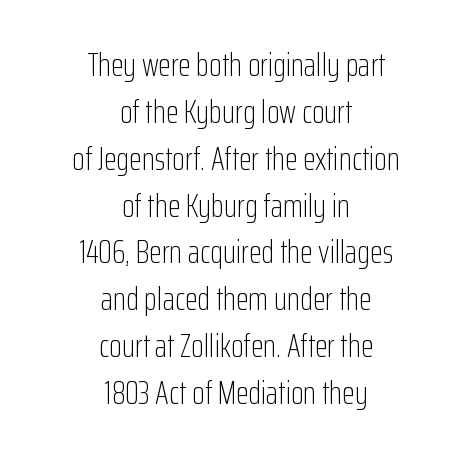
The image shows 33 px light, condensed sans-serif type, upright; set centered, normal line spacing (1.42x), normal letter spacing, not underlined; low stroke contrast and a medium x-height.
